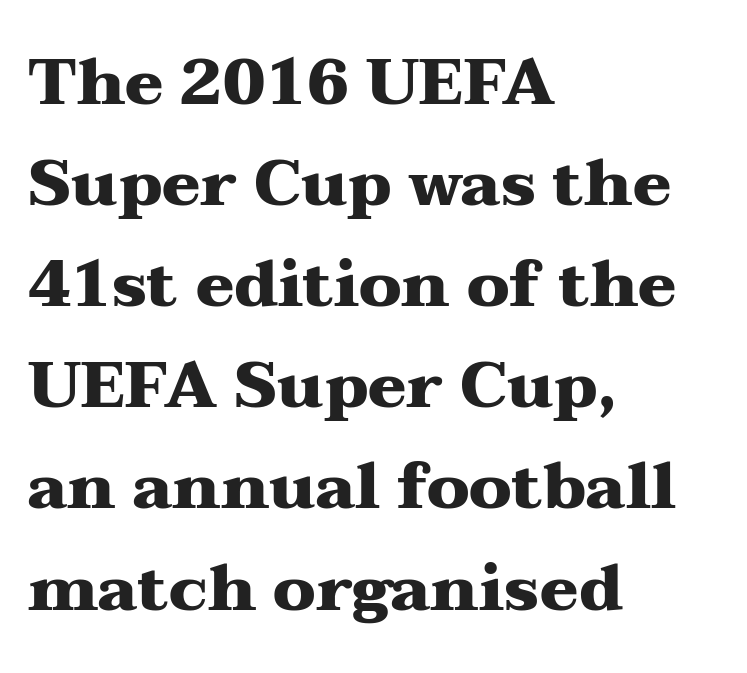
The line-height multiplier appears to be the usual default. The paragraph has a hard left edge and a soft right edge. Observe the serifs anchoring each vertical stroke in this sample. The specimen omits any rule beneath the text block's lines. No italicization has been applied; the sample stays upright.
